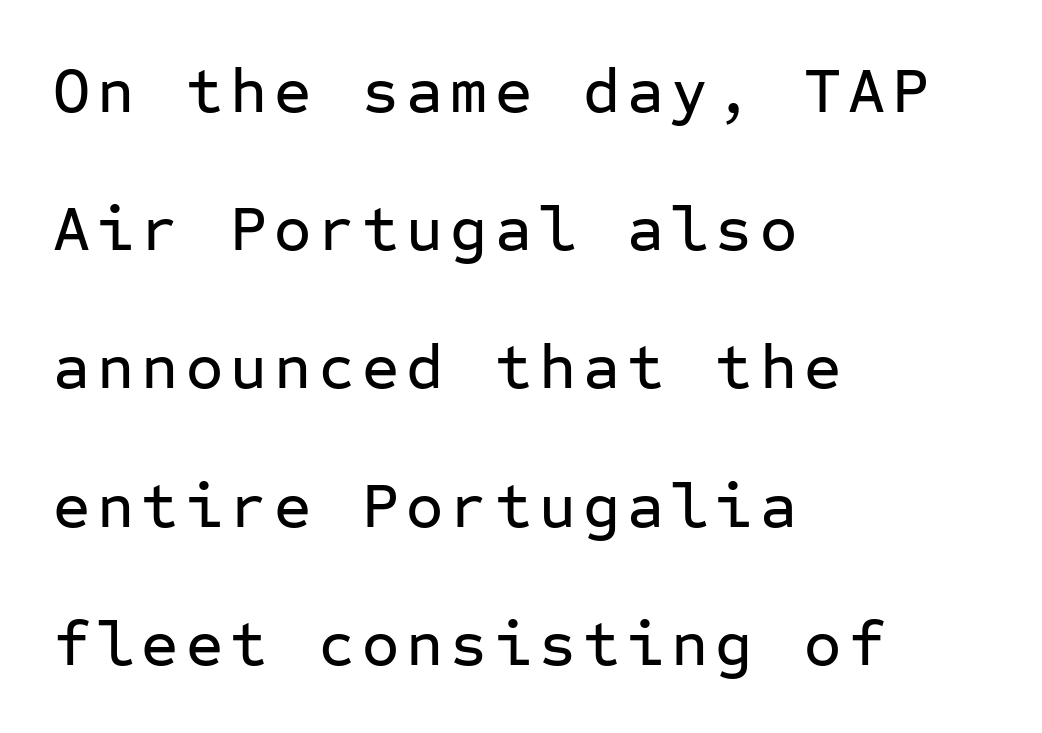
In terms of posture, this sample is upright. The letters march in equal steps, a hallmark of fixed-pitch type. Does the copy run flush right? No — it runs flush left. Notice the wide empty band between every row — that's loose leading. A sans-serif font was chosen for this passage. Words float on clear page, feet unadorned.
